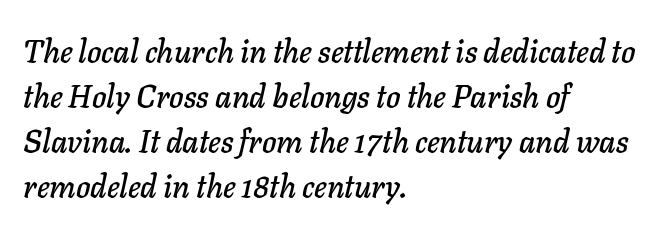
Slanted lettering throughout. Descender tails drop into unmarked territory. Here the glyphs are tracked normally, forming tight word shapes. These lines stack with their left ends in a neat column. Leading: standard.
